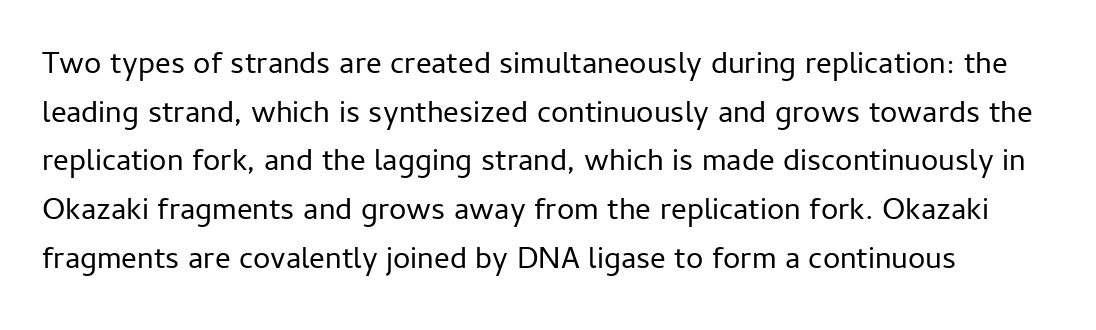
Q: Is the text bold? A: No.
Q: Is the text italic (slanted)? A: No, it is upright.
Q: Is the typeface a serif or a sans-serif typeface? A: Sans-serif.
Q: Is the text underlined? A: No.
Q: Is the spacing between letters normal or unusually wide? A: Normal.
Q: Is the spacing between lines tight, normal or loose? A: Normal.
Q: Width (condensed, normal, or wide)? A: Normal.
Q: Stroke contrast? A: Low.
Q: x-height? A: Medium.
Q: Monospaced? A: No.
